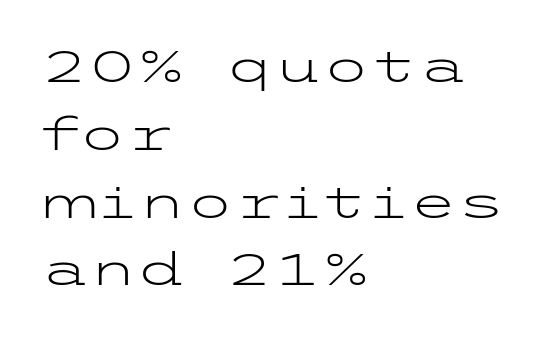
The letters sit at their default tracking, neither squeezed nor spread. The space between consecutive lines is moderate. If you drew a line through each stem, it would be perfectly vertical. The foot of each line stays bare and open. Each stroke keeps to a modest, everyday thickness or less.
